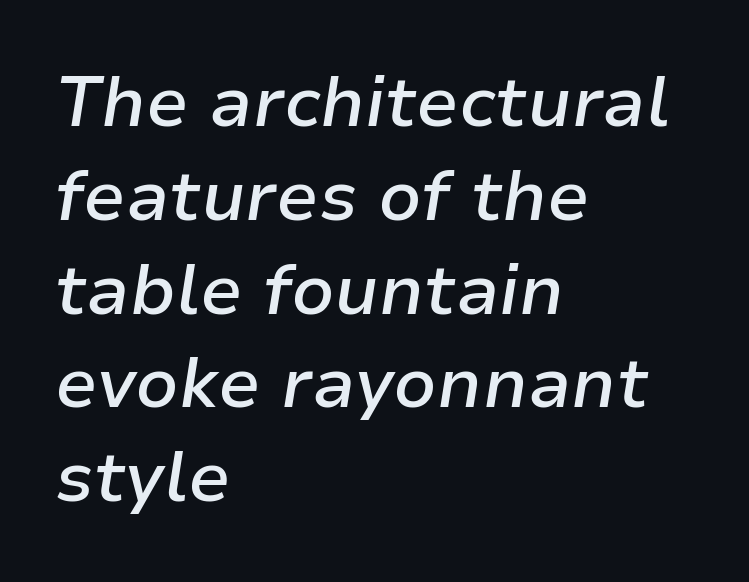
The image shows 70 px semibold type, italic (leaning right); set left-aligned, normal line spacing (1.34x), normal letter spacing, not underlined; low stroke contrast and a medium x-height.
